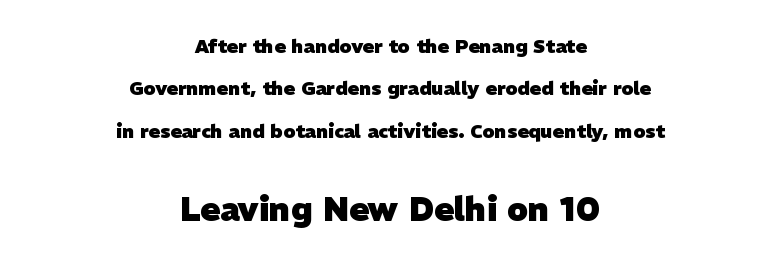
{"serif": "no", "bold": "yes", "weight": "heavy", "width": "normal", "stroke_contrast": "low", "x_height": "medium", "monospaced": "no", "underline": "no", "align": "center", "line_spacing": "loose", "line_spacing_ratio": 2.23, "letter_spacing": "normal", "letter_spacing_em": 0.0, "larger_block": "second", "size_ratio": 1.74, "glyph_px": 33}
